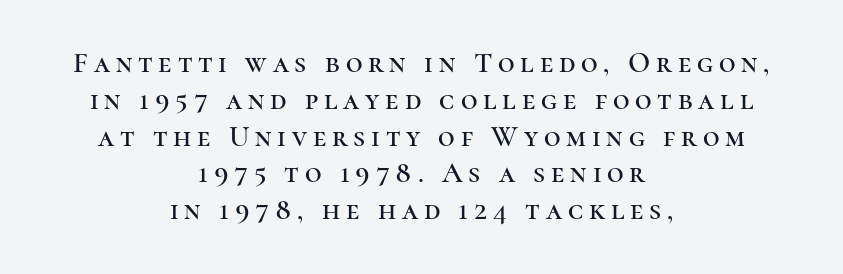
Line spacing here is normal. Posture: upright roman. Layout note: lines centered. Think of a printed novel: that variable character pitch is what you see here.
